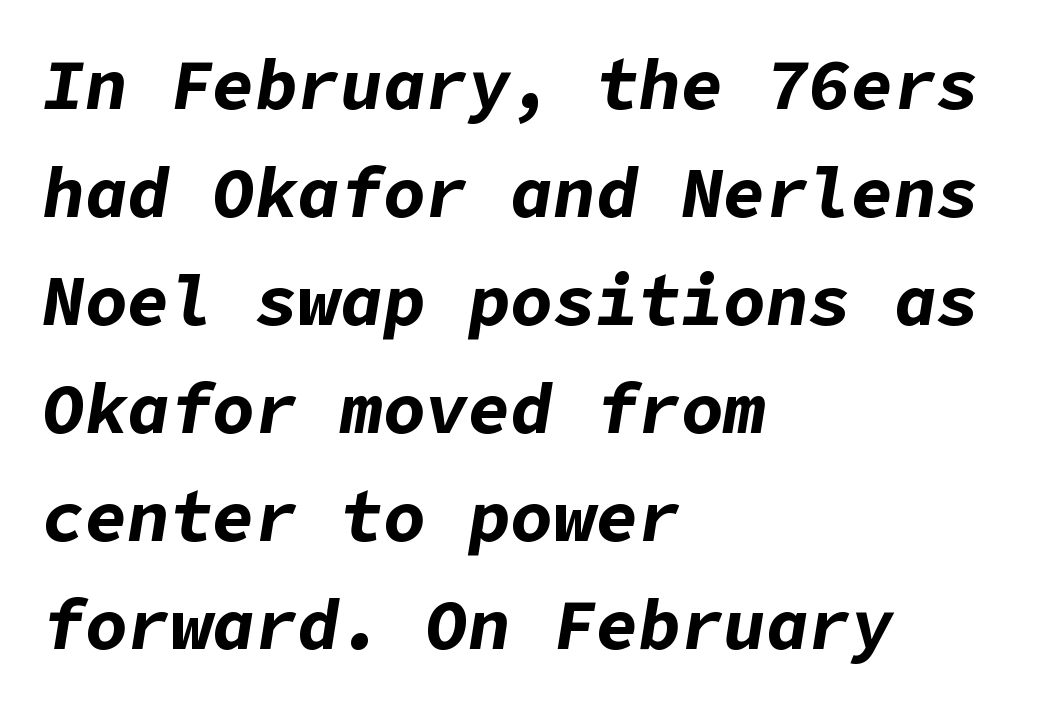
The image shows 71 px bold type, italic (leaning right); set left-aligned, normal line spacing (1.52x), normal letter spacing, not underlined; low stroke contrast and a medium x-height.
